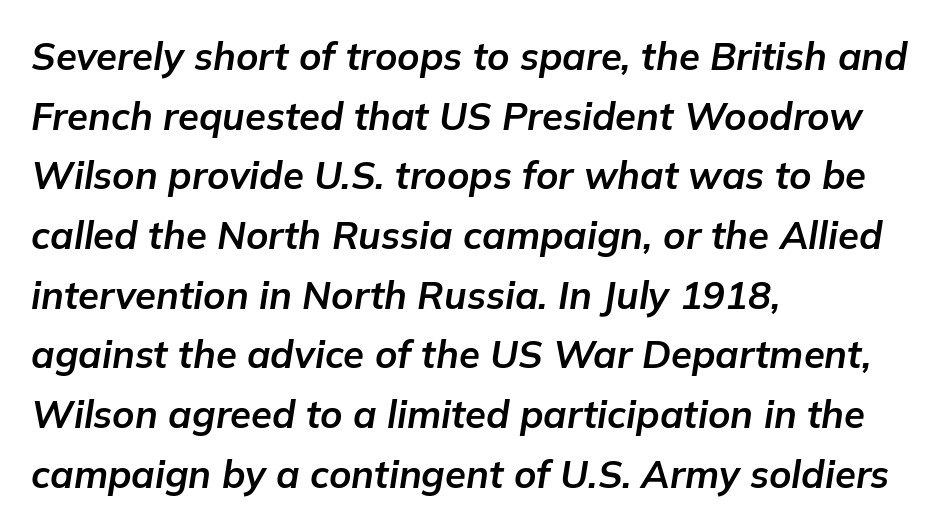
Plain, unruled lines of type. Compared with an ordinary text face, these strokes are far heavier — a full bold. The rendering uses natural spacing where letterforms have individual widths. The text carries the slant typical of an italic or oblique font.
